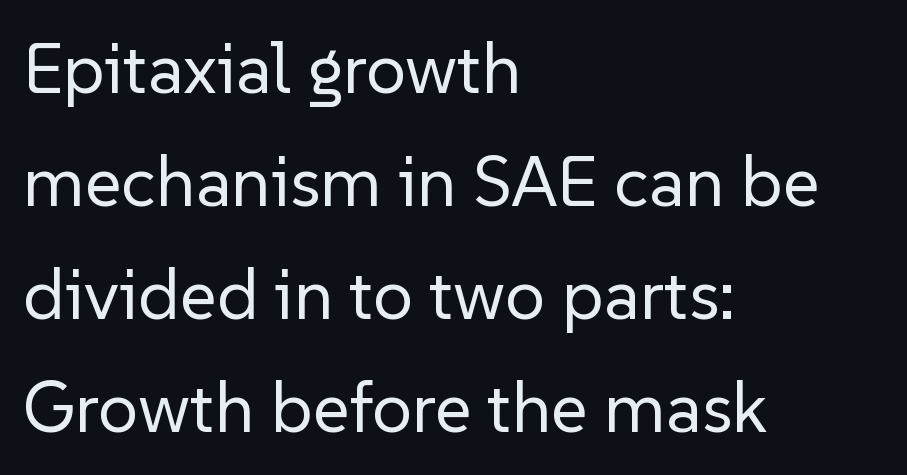
{"serif": "no", "italic": "no", "bold": "no", "weight": "regular", "width": "normal", "stroke_contrast": "low", "x_height": "medium", "monospaced": "no", "underline": "no", "align": "left", "line_spacing": "normal", "line_spacing_ratio": 1.59, "letter_spacing": "normal", "letter_spacing_em": 0.0, "glyph_px": 71}
